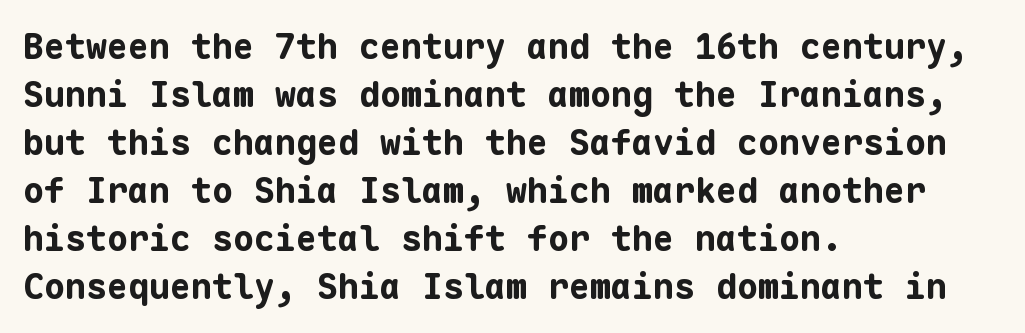
The image shows 35 px bold sans-serif type, upright, monospaced; set left-aligned, normal line spacing (1.37x), normal letter spacing, not underlined; low stroke contrast and a medium x-height.
